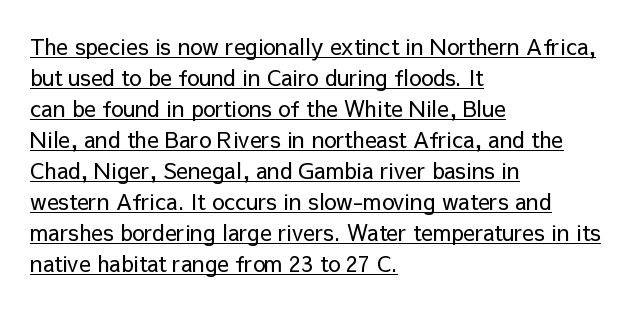
The image shows 22 px text type, upright; set left-aligned, normal line spacing (1.41x), normal letter spacing, underlined.
